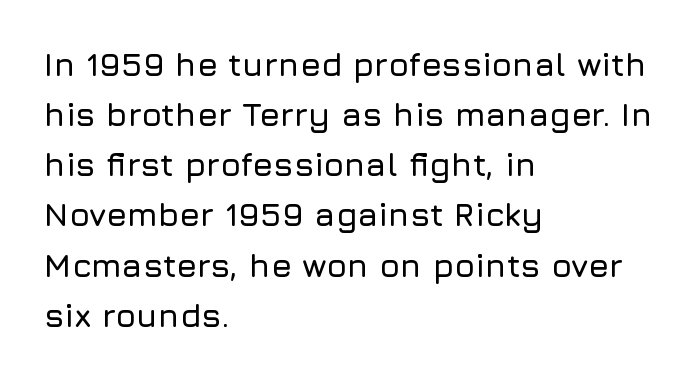
{"serif": "no", "italic": "no", "width": "normal", "stroke_contrast": "low", "x_height": "medium", "monospaced": "no", "underline": "no", "align": "left", "line_spacing": "normal", "line_spacing_ratio": 1.52, "letter_spacing": "normal", "letter_spacing_em": 0.0, "glyph_px": 33}
